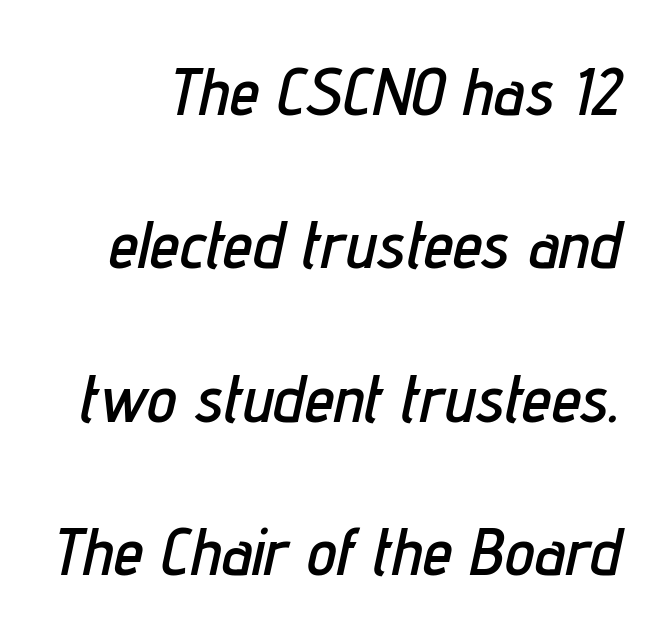
The rendering uses natural spacing where letterforms have individual widths. What's the leading like? Stretched, with rows far apart. Anything drawn beneath the words? Only blank space. Between one letter and the next there's only the usual sliver of space.
